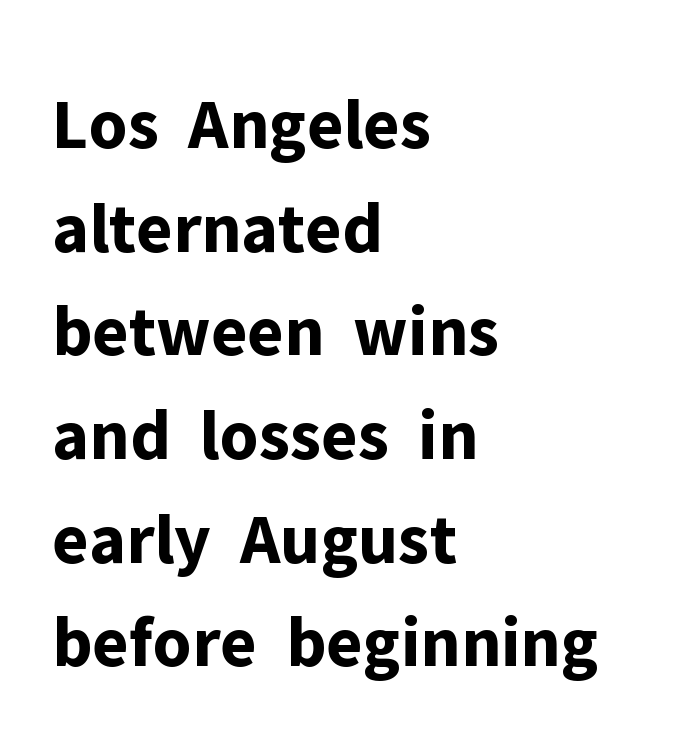
Is the block centered? No — it sits flush against the left margin. Stroke terminals: plain, sans-serif. The space beneath each line is pristine and unruled. The face used here is rendered with its standard letterfit. Varying glyph widths throughout — classic text-font behaviour.
